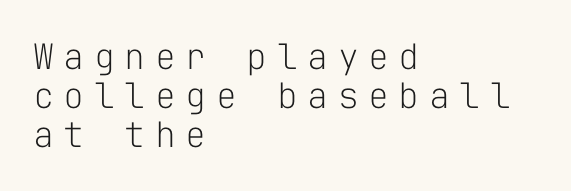
Stroke mass is kept to a normal reading level or below. Line starts are locked; line ends wander. The type is letterspaced generously, with wide tracking. How would I describe the line gaps? Narrow and economical.
